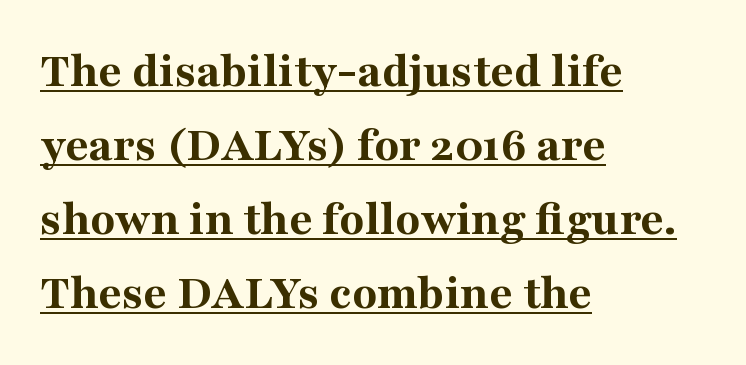
The image shows 51 px bold serif type, upright; set left-aligned, normal line spacing (1.45x), normal letter spacing, underlined; medium stroke contrast and a medium x-height.
